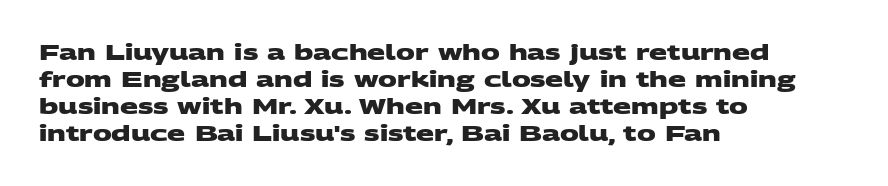
The image shows 21 px bold type; set left-aligned, normal line spacing (1.29x), normal letter spacing, not underlined.
